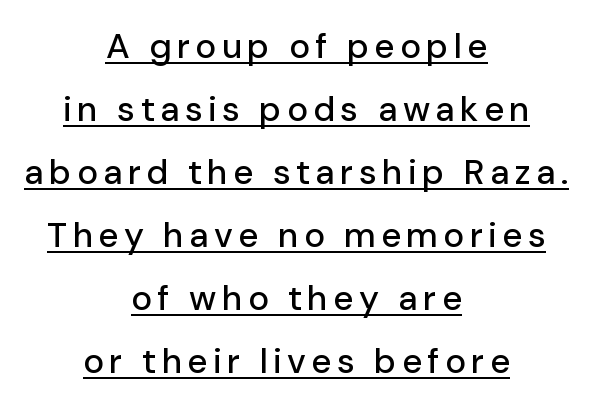
{"serif": "no", "italic": "no", "width": "normal", "stroke_contrast": "low", "x_height": "medium", "monospaced": "no", "underline": "yes", "align": "center", "line_spacing_ratio": 1.8, "glyph_px": 35}
